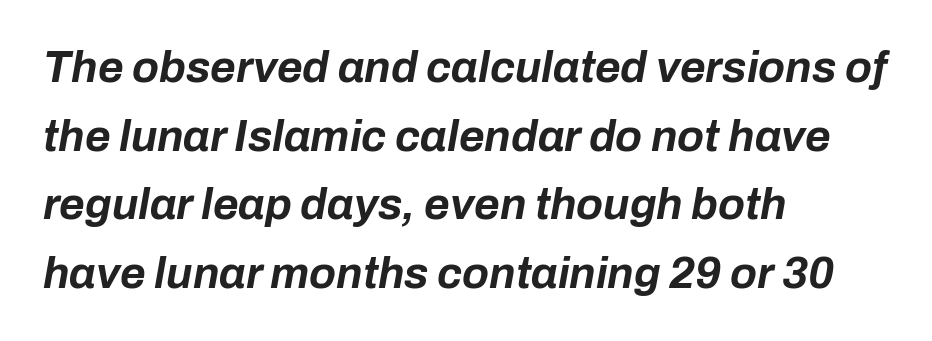
The image shows 44 px bold type, italic (leaning right); set left-aligned, normal line spacing (1.56x), normal letter spacing, not underlined; low stroke contrast and a medium x-height.
